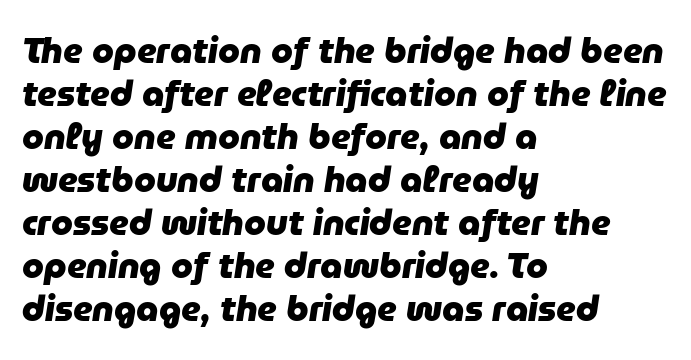
The image shows 35 px heavy type, italic (leaning right); set left-aligned, line spacing 1.23x, normal letter spacing, not underlined; low stroke contrast and a medium x-height.
